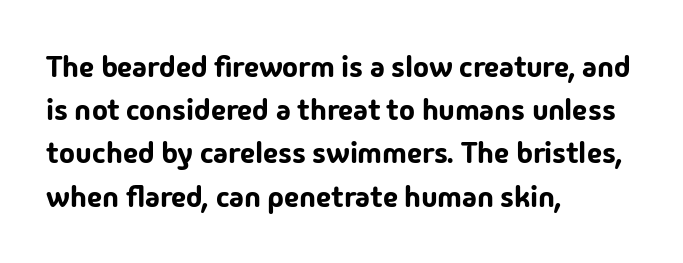
Q: Is the text italic (slanted)? A: No, it is upright.
Q: Is the typeface a serif or a sans-serif typeface? A: Sans-serif.
Q: Is the text underlined? A: No.
Q: How is the paragraph aligned? A: Left-aligned.
Q: Is the spacing between letters normal or unusually wide? A: Normal.
Q: Is the spacing between lines tight, normal or loose? A: Normal.
Q: Width (condensed, normal, or wide)? A: Normal.
Q: Stroke contrast? A: Low.
Q: x-height? A: Medium.
Q: Monospaced? A: No.
